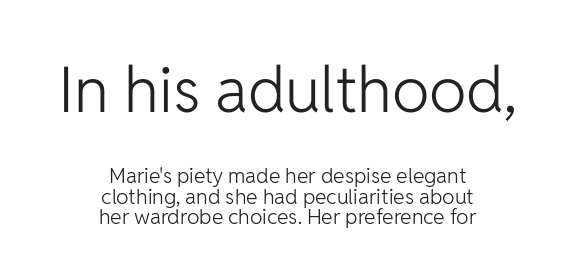
The image shows 63 px light sans-serif type, upright; set centered, tight line spacing (0.99x), normal letter spacing, not underlined; the first (top) block is 3.0x larger; low stroke contrast and a medium x-height.
